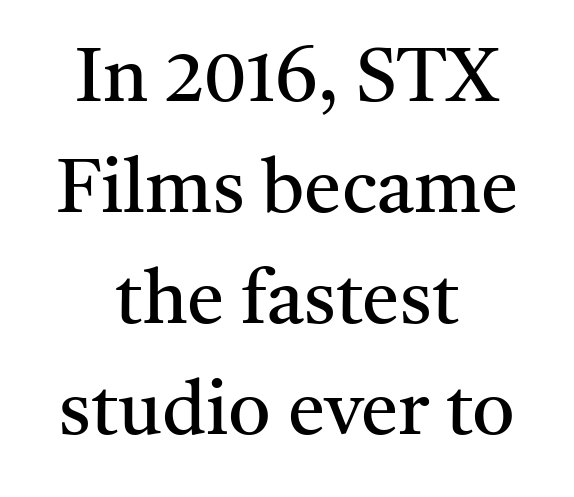
The image shows 75 px regular-weight serif type, upright; set centered, normal line spacing (1.48x), normal letter spacing, not underlined; medium stroke contrast and a medium x-height.
